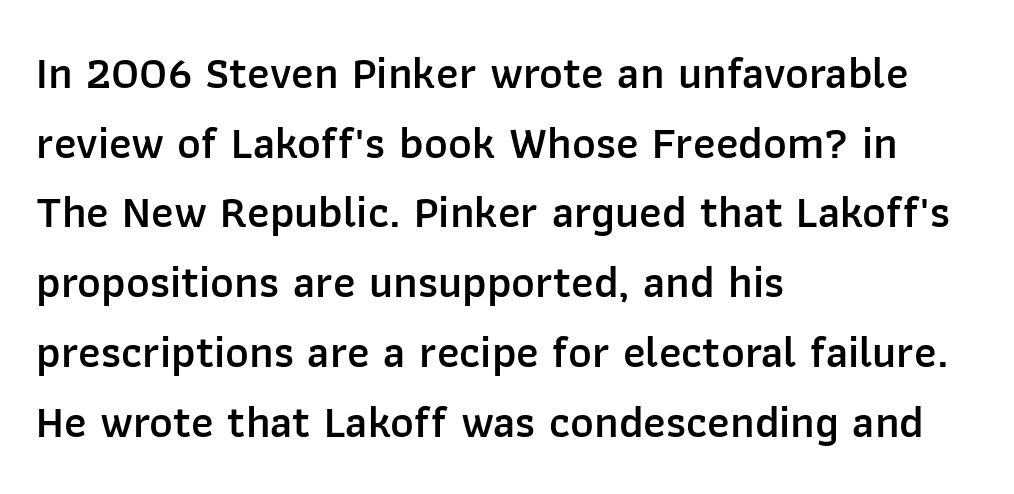
Q: Is the text bold? A: Semi-bold.
Q: Is the text italic (slanted)? A: No, it is upright.
Q: Is the typeface a serif or a sans-serif typeface? A: Sans-serif.
Q: Is the text underlined? A: No.
Q: How is the paragraph aligned? A: Left-aligned.
Q: Is the spacing between letters normal or unusually wide? A: Normal.
Q: Is the spacing between lines tight, normal or loose? A: Normal.
Q: Width (condensed, normal, or wide)? A: Normal.
Q: Stroke contrast? A: Low.
Q: x-height? A: Medium.
Q: Monospaced? A: No.
